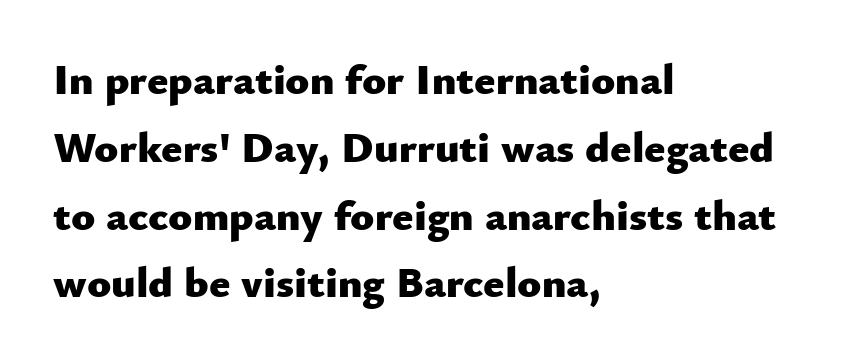
Q: Is the text bold? A: Yes.
Q: Is the text italic (slanted)? A: No, it is upright.
Q: Is the typeface a serif or a sans-serif typeface? A: Sans-serif.
Q: Is the text underlined? A: No.
Q: How is the paragraph aligned? A: Left-aligned.
Q: Is the spacing between letters normal or unusually wide? A: Normal.
Q: Is the spacing between lines tight, normal or loose? A: Normal.
Q: Width (condensed, normal, or wide)? A: Normal.
Q: Stroke contrast? A: Low.
Q: x-height? A: Small.
Q: Monospaced? A: No.
